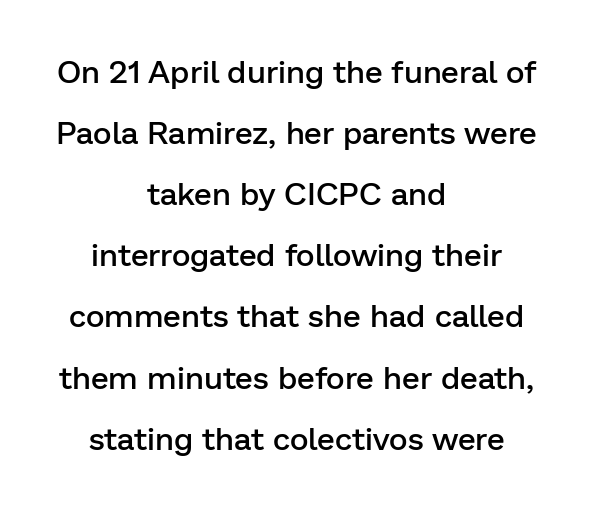
Q: Is the text bold? A: Semi-bold.
Q: Is the text italic (slanted)? A: No, it is upright.
Q: Is the typeface a serif or a sans-serif typeface? A: Sans-serif.
Q: Is the text underlined? A: No.
Q: How is the paragraph aligned? A: Centered.
Q: Is the spacing between letters normal or unusually wide? A: Normal.
Q: Is the spacing between lines tight, normal or loose? A: Loose.
Q: Width (condensed, normal, or wide)? A: Normal.
Q: Stroke contrast? A: Low.
Q: x-height? A: Medium.
Q: Monospaced? A: No.
